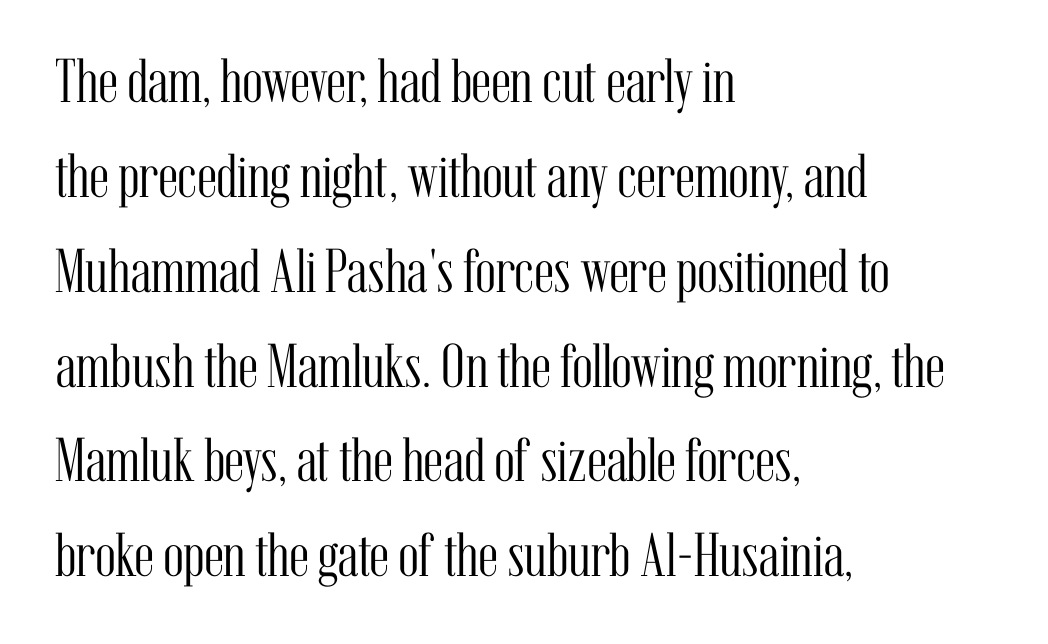
The image shows 62 px light, condensed serif type, upright; set left-aligned, normal line spacing (1.53x), normal letter spacing, not underlined; medium stroke contrast and a medium x-height.
